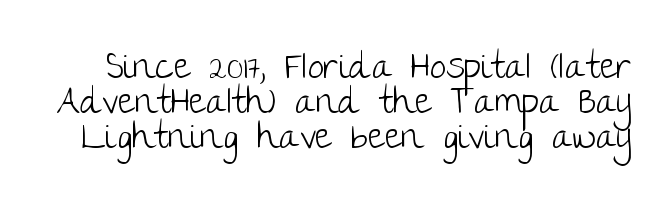
Each letter keeps its own natural width here, so spacing adapts to shape. This is sans-serif lettering, the kind often seen on screens and signage. The type sits square on the baseline with zero lean. Nobody drew a line under any word here. Inter-character spacing is left at the font's built-in metrics. These glyphs show unthickened strokes, regular width or finer.
